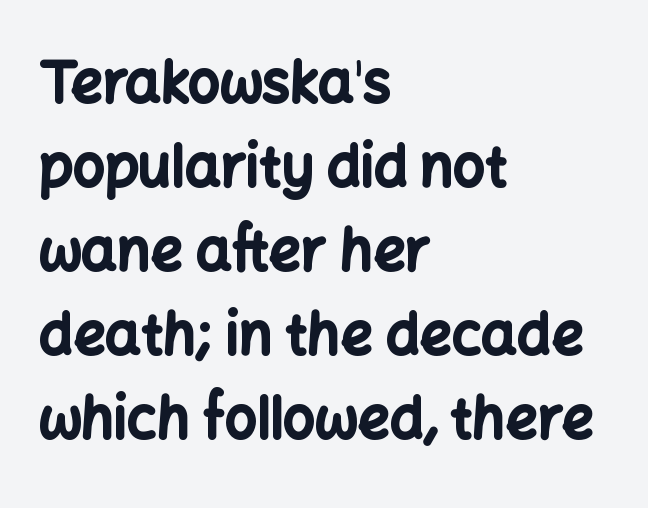
Q: Is the text bold? A: Yes.
Q: Is the text italic (slanted)? A: No, it is upright.
Q: Is the typeface a serif or a sans-serif typeface? A: Sans-serif.
Q: Is the text underlined? A: No.
Q: How is the paragraph aligned? A: Left-aligned.
Q: Is the spacing between letters normal or unusually wide? A: Normal.
Q: Is the spacing between lines tight, normal or loose? A: Normal.
Q: Width (condensed, normal, or wide)? A: Normal.
Q: Stroke contrast? A: Low.
Q: x-height? A: Medium.
Q: Monospaced? A: No.
